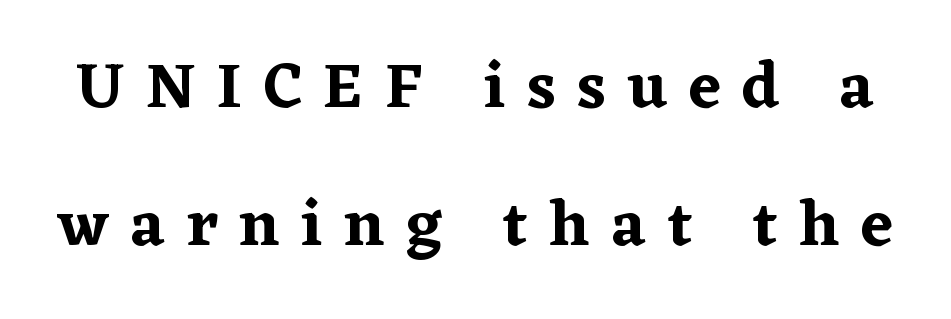
The passage shown is typed in a proportional face where columns would drift. Nope, not italic — everything's standing straight. Letter spacing: wide. The glyphs are unaccompanied by any horizontal stroke below them. This sample uses a serif face.
